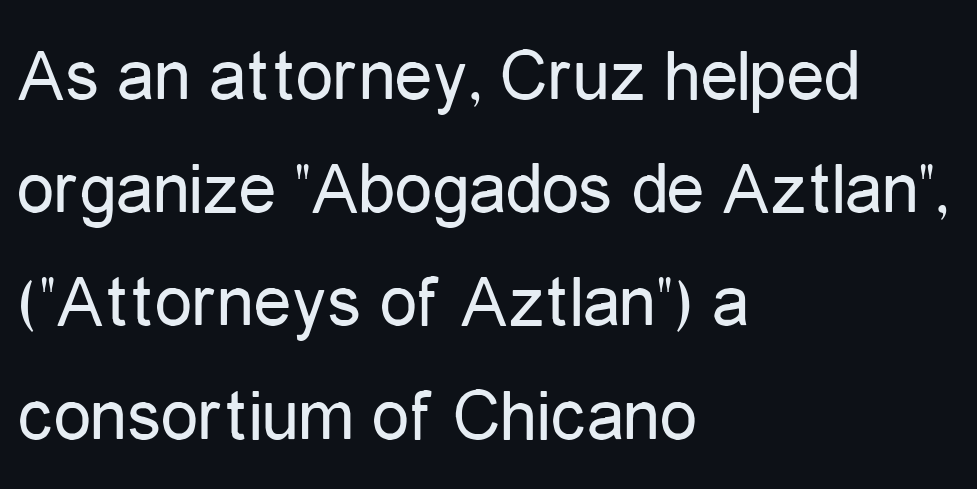
The image shows 75 px regular-weight, condensed sans-serif type, upright; set left-aligned, normal line spacing (1.51x), normal letter spacing, not underlined; low stroke contrast and a medium x-height.
